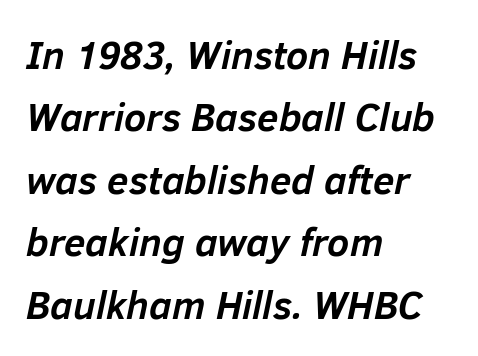
Notice how the passage keeps a crisp vertical edge on the left only. Glyph-to-glyph distance matches everyday printed text. The rendering uses natural spacing where letterforms have individual widths. The rendering uses a bold face; every stroke is thick and dark.
